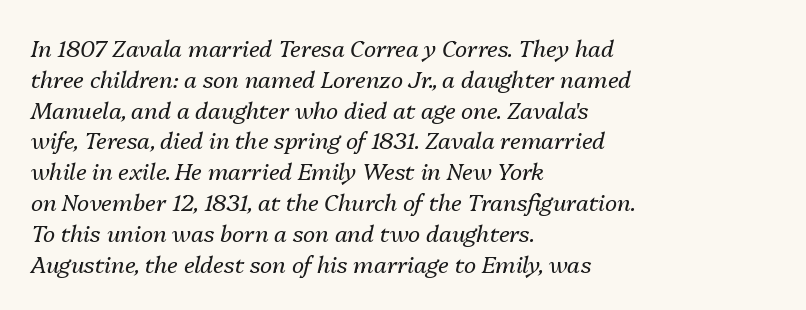
The text carries the slant typical of an italic or oblique font. Has an underline been added? It has not. This sample keeps an unexceptional amount of space between lines. Compared with a typical body face, this is equally light or lighter still. The typesetter chose a ragged-right arrangement here. Compared with typical body copy, the letter spacing here is the same.
